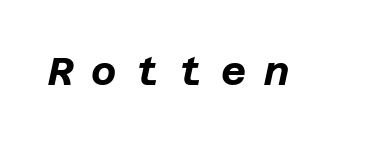
These words are printed bold, with thick strokes throughout. Tracking value appears strongly positive — letters spread wide. Words float on clear page, feet unadorned. The lettering tilts uniformly, giving the passage an italic look.
